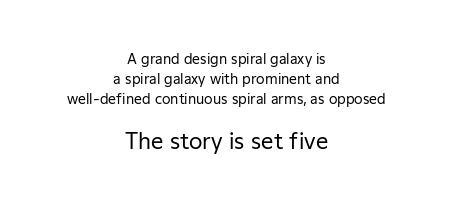
The image shows 22 px text type, upright; set centered, normal line spacing (1.42x), normal letter spacing, not underlined; the second (bottom) block is 1.57x larger.
